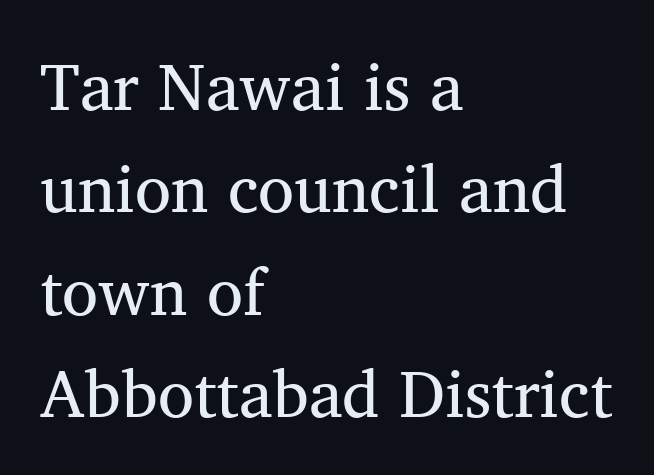
Q: Is the text bold? A: No.
Q: Is the text italic (slanted)? A: No, it is upright.
Q: Is the typeface a serif or a sans-serif typeface? A: Serif.
Q: Is the text underlined? A: No.
Q: How is the paragraph aligned? A: Left-aligned.
Q: Is the spacing between letters normal or unusually wide? A: Normal.
Q: Is the spacing between lines tight, normal or loose? A: Normal.
Q: Width (condensed, normal, or wide)? A: Normal.
Q: Stroke contrast? A: Medium.
Q: x-height? A: Medium.
Q: Monospaced? A: No.
